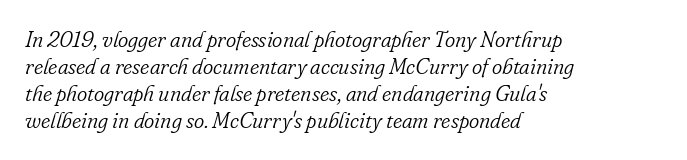
Default kerning and tracking; the words read as compact shapes. Every character sits at an angle, as italics do. Nobody drew a line under any word here. Stems here are at most as thick as an everyday book face.
